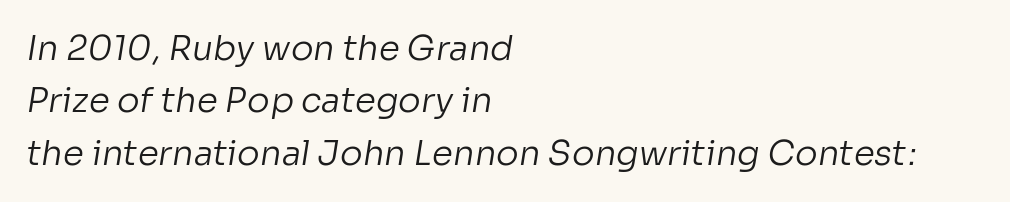
The image shows 34 px regular-weight sans-serif type; set left-aligned, normal line spacing (1.54x), normal letter spacing, not underlined; low stroke contrast and a medium x-height.
